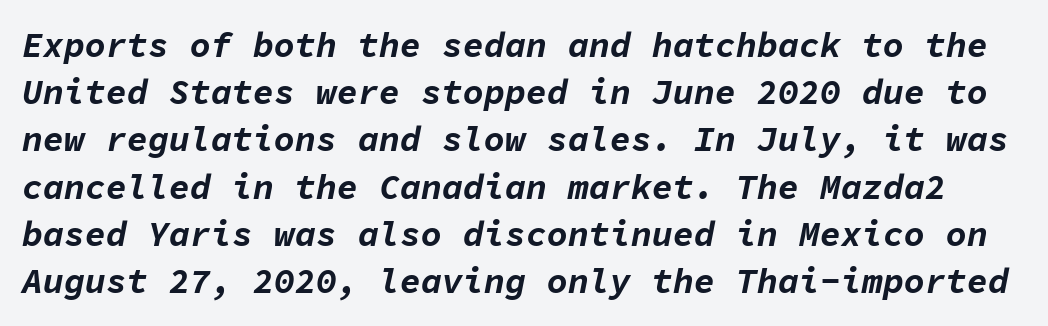
The specimen omits any rule beneath the text block's lines. The passage shown leans; its letterforms are oblique. Plenty of ink on the page — the face is bold. The rendering uses typewriter-style spacing with identical character cells.
